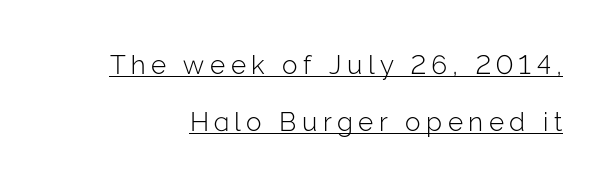
Q: Is the text bold? A: No.
Q: Is the text italic (slanted)? A: No, it is upright.
Q: Is the text underlined? A: Yes.
Q: Is the spacing between letters normal or unusually wide? A: Unusually wide.
Q: Is the spacing between lines tight, normal or loose? A: Loose.
